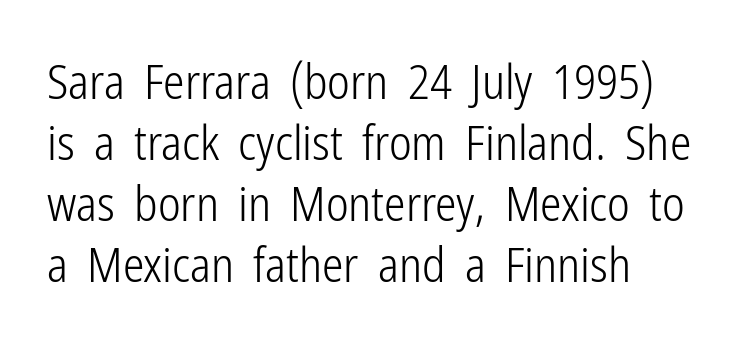
Q: Is the text bold? A: No.
Q: Is the text italic (slanted)? A: No, it is upright.
Q: Is the typeface a serif or a sans-serif typeface? A: Sans-serif.
Q: Is the text underlined? A: No.
Q: Is the spacing between letters normal or unusually wide? A: Normal.
Q: Is the spacing between lines tight, normal or loose? A: Normal.
Q: Width (condensed, normal, or wide)? A: Condensed.
Q: Stroke contrast? A: Low.
Q: x-height? A: Medium.
Q: Monospaced? A: No.
